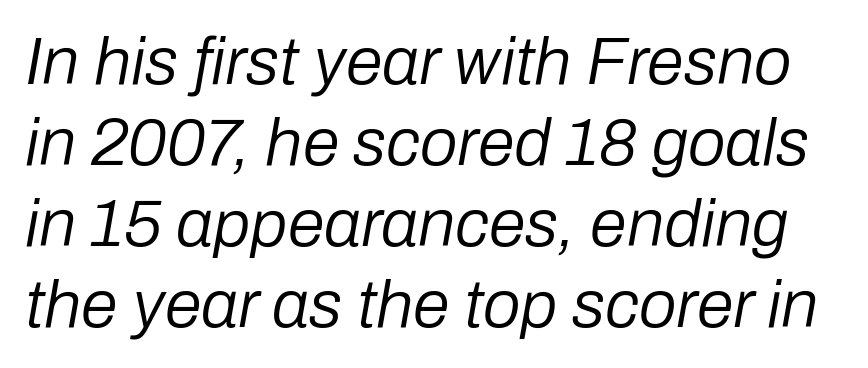
The image shows 67 px regular-weight type, italic (leaning right); set line spacing 1.21x, normal letter spacing, not underlined; low stroke contrast and a medium x-height.
